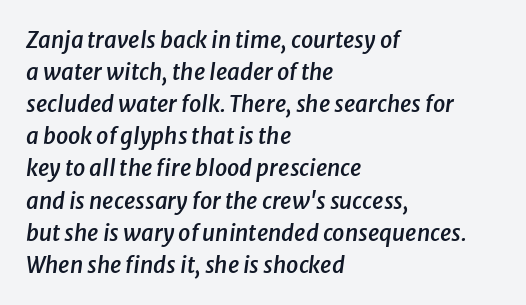
The image shows 22 px text type, italic (leaning right); set left-aligned, normal line spacing (1.46x), normal letter spacing, not underlined.
